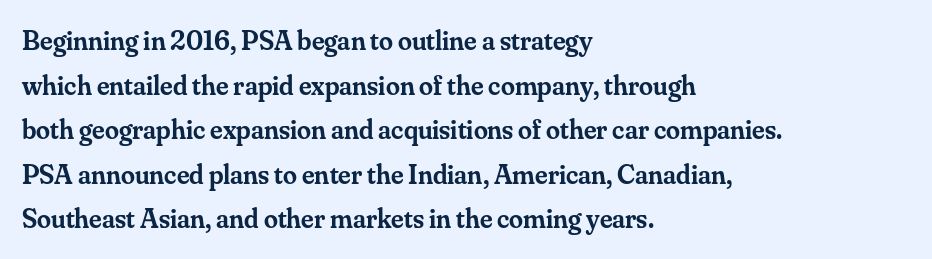
The image shows 28 px semibold serif type, upright; set left-aligned, normal line spacing (1.59x), normal letter spacing, not underlined; medium stroke contrast and a small x-height.
